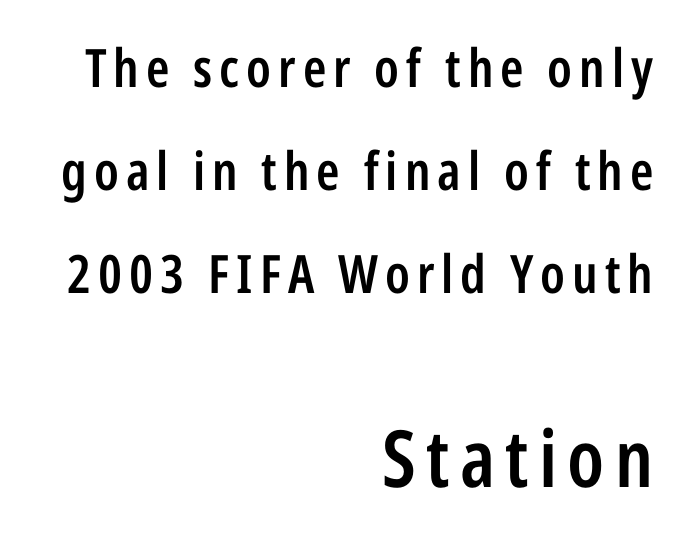
The image shows 79 px semibold, condensed sans-serif type, upright; set right-aligned, loose line spacing (1.94x), not underlined; the second (bottom) block is 1.49x larger; low stroke contrast and a medium x-height.
